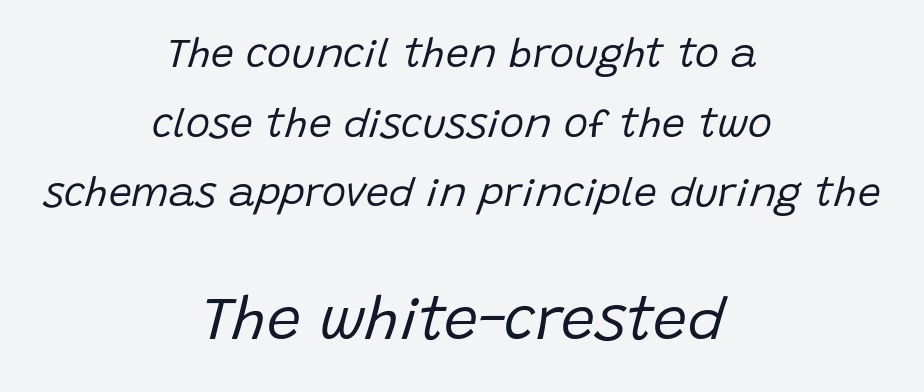
{"italic": "yes", "lean": "right", "slant_degrees": 15, "bold": "no", "weight": "regular", "width": "normal", "stroke_contrast": "low", "x_height": "large", "monospaced": "no", "underline": "no", "align": "center", "line_spacing": "normal", "line_spacing_ratio": 1.7, "letter_spacing": "normal", "letter_spacing_em": 0.0, "larger_block": "second", "size_ratio": 1.49, "glyph_px": 61}
